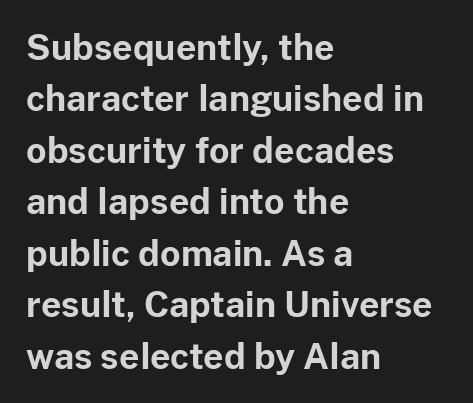
Q: Is the text bold? A: Yes.
Q: Is the text italic (slanted)? A: No, it is upright.
Q: Is the typeface a serif or a sans-serif typeface? A: Sans-serif.
Q: Is the text underlined? A: No.
Q: How is the paragraph aligned? A: Left-aligned.
Q: Is the spacing between letters normal or unusually wide? A: Normal.
Q: Is the spacing between lines tight, normal or loose? A: Normal.
Q: Width (condensed, normal, or wide)? A: Normal.
Q: Stroke contrast? A: Low.
Q: x-height? A: Medium.
Q: Monospaced? A: No.
